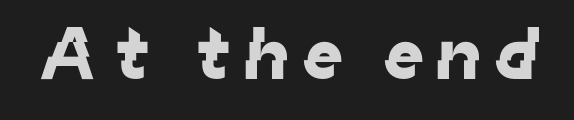
Varying glyph widths throughout — classic text-font behaviour. The zone under the glyphs is completely vacant. Stroke terminals: plain, sans-serif.
